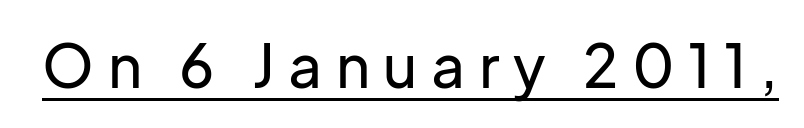
Rendered with straight, roman letterforms. Notice how a bar underscores the lettering throughout. A typesetter would call this proportional, since set widths differ per character. Caption: expanded tracking, letters set apart. The passage shown is typeset with a sans-serif family.
